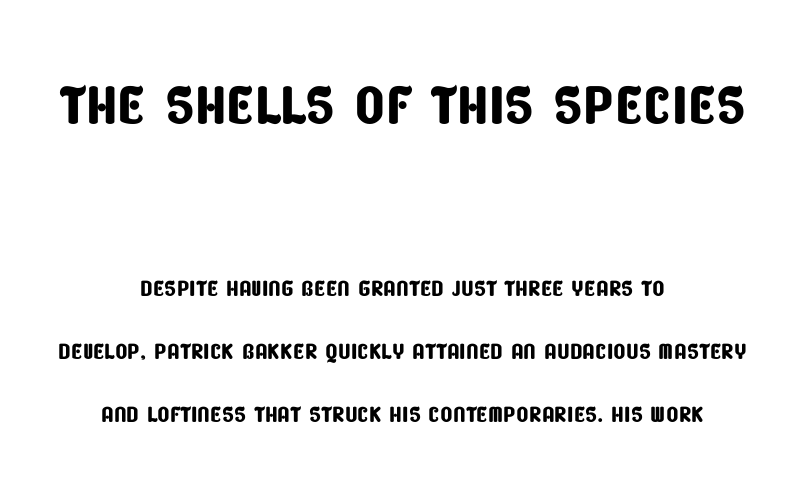
{"serif": "no", "width": "condensed", "stroke_contrast": "low", "x_height": "large", "monospaced": "no", "underline": "no", "align": "center", "line_spacing": "loose", "line_spacing_ratio": 1.97, "letter_spacing": "normal", "letter_spacing_em": 0.0, "larger_block": "first", "size_ratio": 2.47, "glyph_px": 79}
